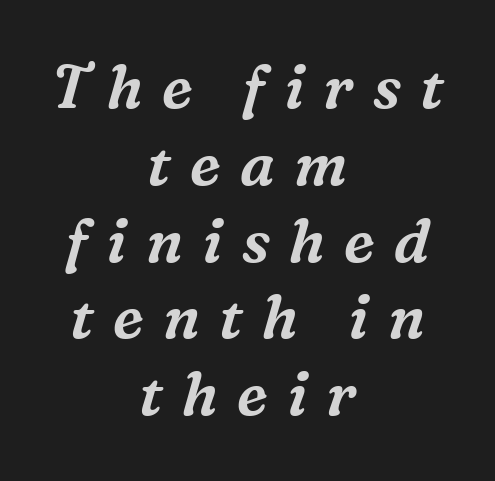
{"serif": "yes", "italic": "yes", "lean": "right", "slant_degrees": 16, "width": "normal", "stroke_contrast": "medium", "x_height": "medium", "monospaced": "no", "underline": "no", "align": "center", "line_spacing": "normal", "line_spacing_ratio": 1.28, "letter_spacing": "wide", "letter_spacing_em": 0.32, "glyph_px": 60}
